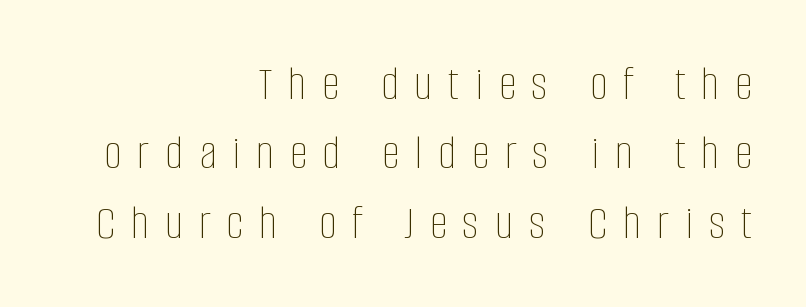
{"italic": "no", "bold": "no", "weight": "thin", "width": "condensed", "stroke_contrast": "low", "x_height": "large", "monospaced": "no", "underline": "no", "align": "right", "line_spacing": "normal", "line_spacing_ratio": 1.39, "letter_spacing": "wide", "letter_spacing_em": 0.32, "glyph_px": 50}
